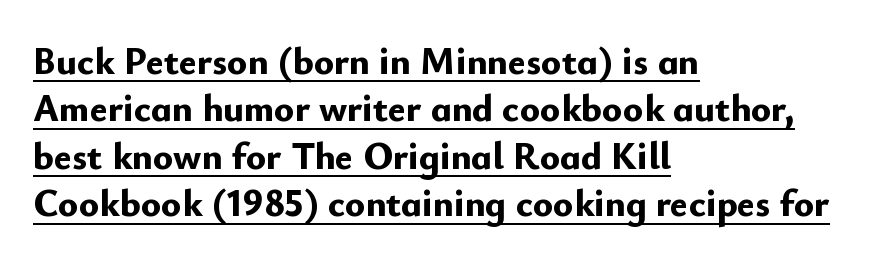
The specimen reads as upright at a glance. Heft: maximum for text — a bold. Unlike a traditional serif, this face leaves its strokes unadorned. This sample has the flowing, uneven cadence of proportional lettering. In terms of letterspacing, this is plain default setting. The rendering uses a moderate line-height, typical for paragraphs.
